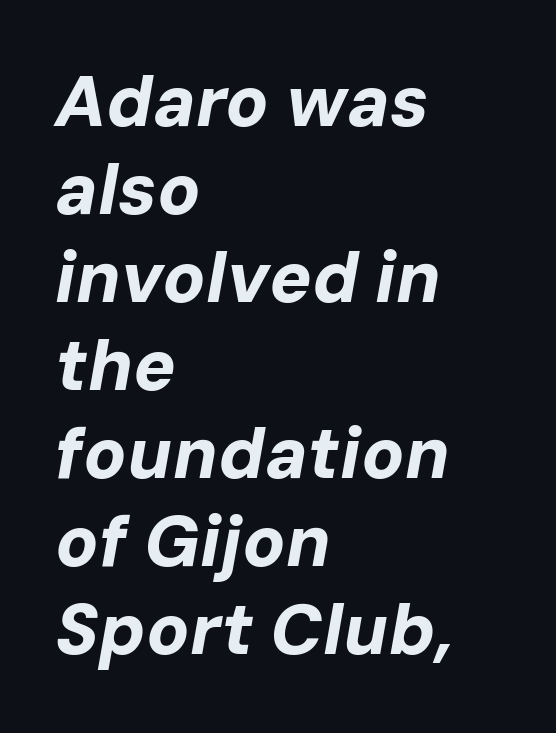
{"italic": "yes", "lean": "right", "slant_degrees": 10, "bold": "yes", "weight": "bold", "width": "normal", "stroke_contrast": "low", "x_height": "medium", "monospaced": "no", "underline": "no", "align": "left", "line_spacing_ratio": 1.24, "letter_spacing": "normal", "letter_spacing_em": 0.0, "glyph_px": 71}
